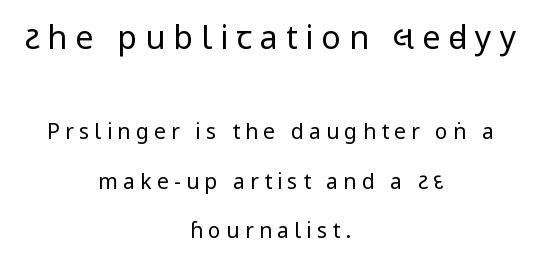
{"serif": "no", "italic": "no", "bold": "no", "weight": "regular", "width": "condensed", "stroke_contrast": "low", "x_height": "large", "monospaced": "no", "underline": "no", "align": "center", "line_spacing": "loose", "line_spacing_ratio": 2.34, "letter_spacing": "wide", "letter_spacing_em": 0.25, "larger_block": "first", "size_ratio": 1.52, "glyph_px": 32}
